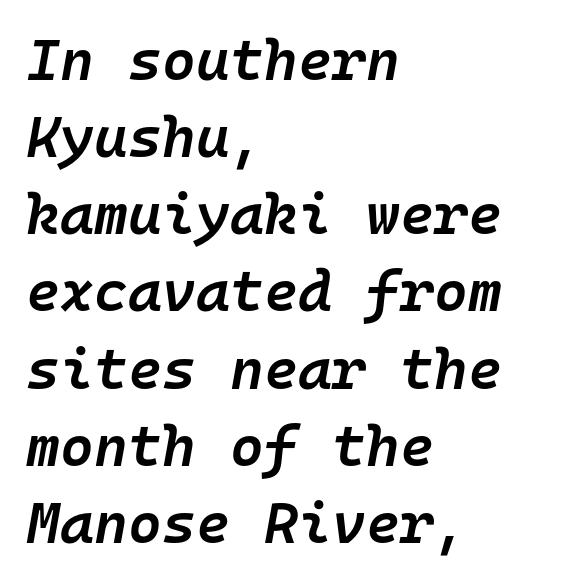
The image shows 58 px semibold type, italic (leaning right), monospaced; set left-aligned, normal line spacing (1.33x), normal letter spacing, not underlined; low stroke contrast and a medium x-height.
